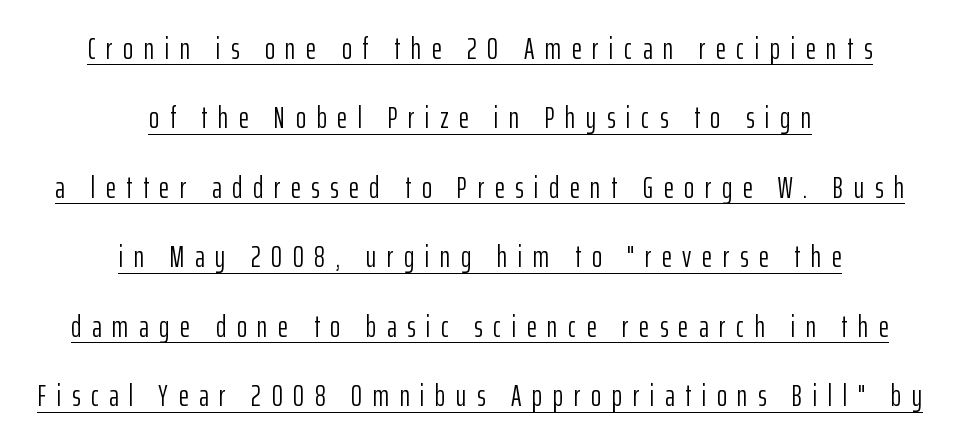
Summary of vertical rhythm: relaxed, with wide interline spacing. Casual observation: everything's sitting right in the middle. Observe the absence of serifs on each vertical stroke in this sample. Bold? No — there's no thickening of the strokes.
